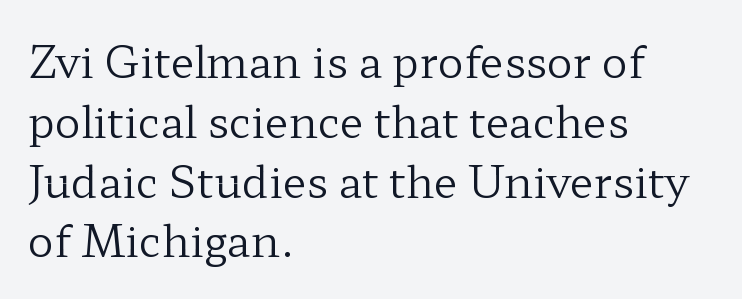
Q: Is the text bold? A: No.
Q: Is the text italic (slanted)? A: No, it is upright.
Q: Is the typeface a serif or a sans-serif typeface? A: Serif.
Q: Is the text underlined? A: No.
Q: How is the paragraph aligned? A: Left-aligned.
Q: Is the spacing between letters normal or unusually wide? A: Normal.
Q: Is the spacing between lines tight, normal or loose? A: Normal.
Q: Width (condensed, normal, or wide)? A: Wide.
Q: Stroke contrast? A: Low.
Q: x-height? A: Medium.
Q: Monospaced? A: No.
